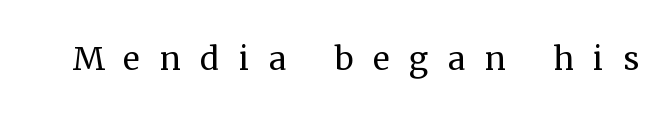
Q: Is the text bold? A: No.
Q: Is the text italic (slanted)? A: No, it is upright.
Q: Is the typeface a serif or a sans-serif typeface? A: Serif.
Q: Is the text underlined? A: No.
Q: Is the spacing between letters normal or unusually wide? A: Unusually wide.
Q: Width (condensed, normal, or wide)? A: Normal.
Q: Stroke contrast? A: Medium.
Q: x-height? A: Medium.
Q: Monospaced? A: No.
